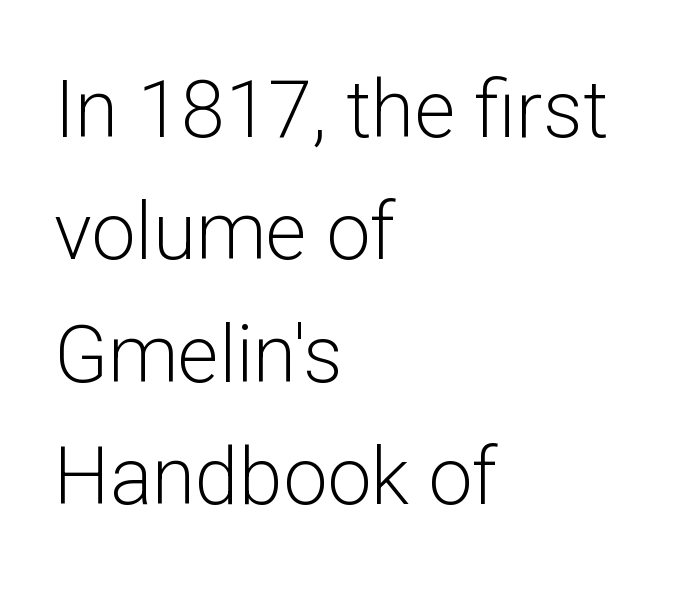
The font sits on the lighter half of the weight spectrum, regular included. The typography opts for an upright posture over an oblique one. All the whitespace from short lines collects on the right. Anything drawn beneath the words? Only blank space.
